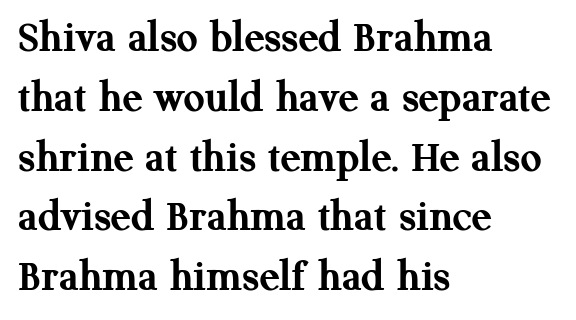
{"serif": "yes", "italic": "no", "bold": "yes", "weight": "semibold", "width": "normal", "stroke_contrast": "medium", "x_height": "medium", "monospaced": "no", "underline": "no", "align": "left", "line_spacing": "normal", "line_spacing_ratio": 1.3, "letter_spacing": "normal", "letter_spacing_em": 0.0, "glyph_px": 46}
